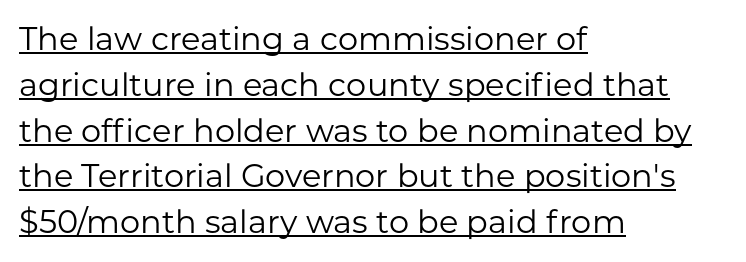
Nothing sits at the stroke ends, so this counts as sans-serif. Quick note: interline space is typical. In CSS terms this would be text-align: left. Inter-character spacing is left at the font's built-in metrics.
